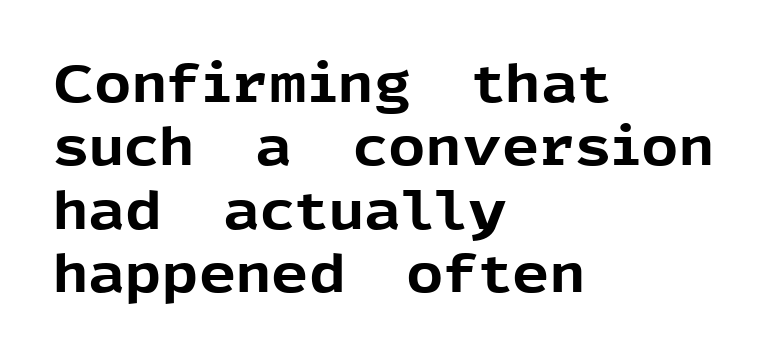
Characters follow at the spacing the type designer built in. Which margin do the lines hug? The left one — the right edge is uneven. The typesetting leans heavy: a genuine bold. Descenders are the only things crossing below the line. The passage shown is typed in a proportional face where columns would drift.
